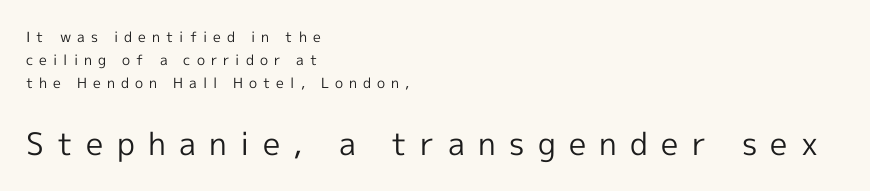
Of the two passages, the one underneath uses the larger point size. Weight: in the light-to-regular range. The glyphs in this specimen are sans serif. The setting favours the left margin, as ordinary paragraphs usually do.
